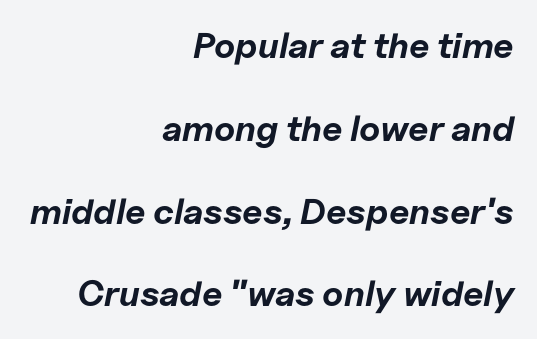
Is the letter spacing exaggerated? No — it looks like the ordinary default. No word sits above an underline. The font's italic variant was chosen for this text. Whoever set this chose breathing room over compactness in the vertical rhythm.
